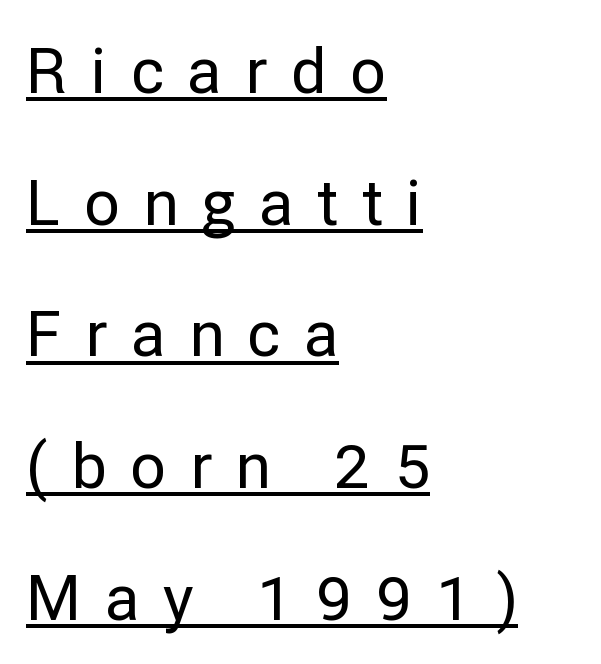
{"serif": "no", "italic": "no", "width": "normal", "stroke_contrast": "low", "x_height": "medium", "monospaced": "no", "underline": "yes", "align": "left", "line_spacing": "loose", "line_spacing_ratio": 2.09, "letter_spacing": "wide", "letter_spacing_em": 0.37, "glyph_px": 63}
